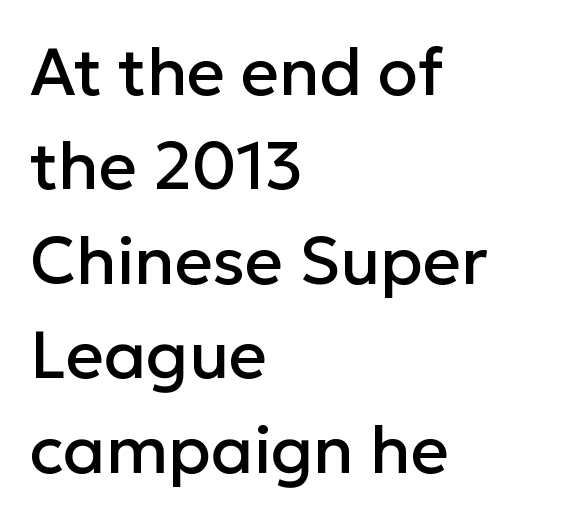
The image shows 66 px sans-serif type, upright; set left-aligned, normal line spacing (1.43x), normal letter spacing, not underlined; low stroke contrast and a medium x-height.
